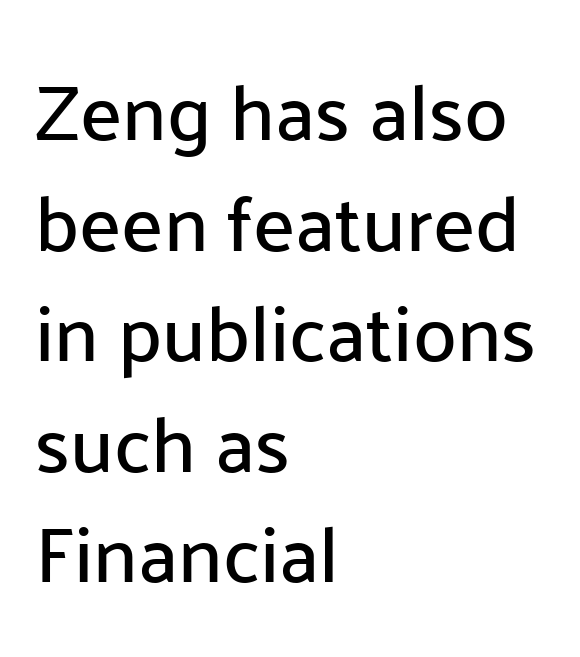
The image shows 79 px sans-serif type, upright; set left-aligned, normal line spacing (1.4x), normal letter spacing, not underlined; low stroke contrast and a medium x-height.
